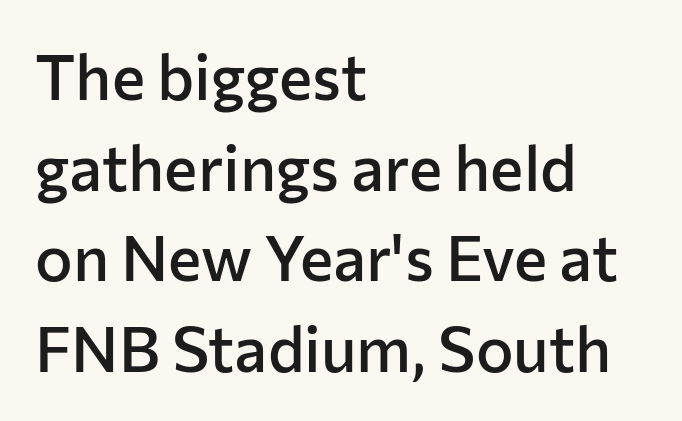
The image shows 63 px semibold sans-serif type, upright; set left-aligned, normal line spacing (1.44x), normal letter spacing, not underlined; low stroke contrast and a medium x-height.
